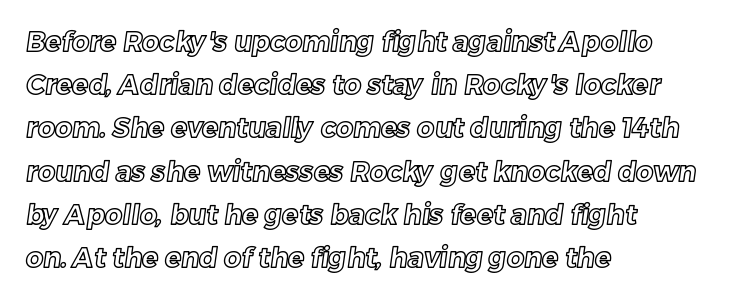
The image shows 27 px text type; set left-aligned, normal line spacing (1.6x), normal letter spacing, not underlined.
